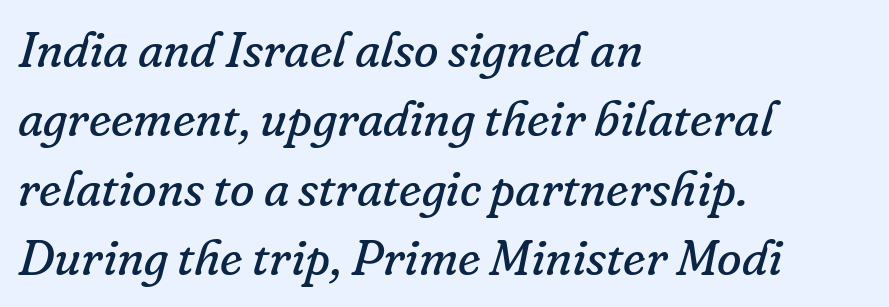
The image shows 50 px regular-weight serif type, italic (leaning right); set left-aligned, normal line spacing (1.39x), normal letter spacing, not underlined; low stroke contrast and a small x-height.
